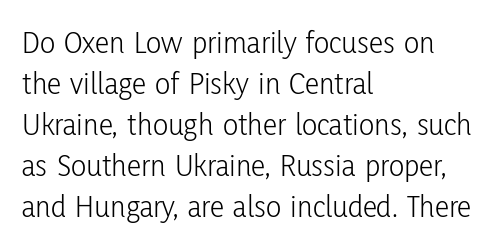
The image shows 32 px light, condensed sans-serif type, upright; set left-aligned, normal line spacing (1.28x), normal letter spacing, not underlined; low stroke contrast and a medium x-height.
